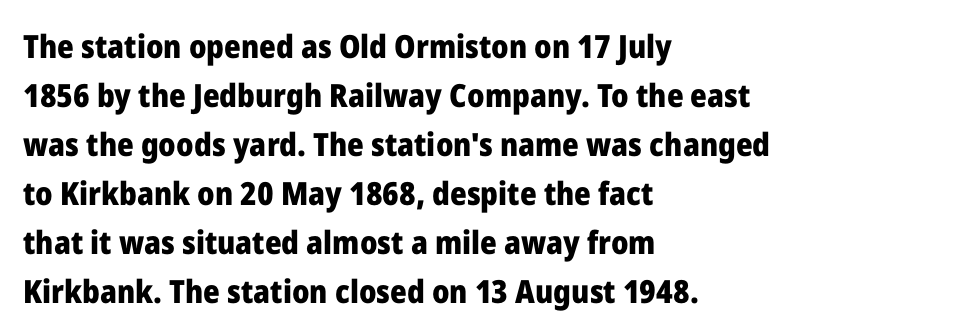
{"serif": "no", "italic": "no", "bold": "yes", "weight": "heavy", "width": "normal", "stroke_contrast": "low", "x_height": "medium", "monospaced": "no", "underline": "no", "align": "left", "line_spacing": "normal", "line_spacing_ratio": 1.53, "letter_spacing": "normal", "letter_spacing_em": 0.0, "glyph_px": 32}
